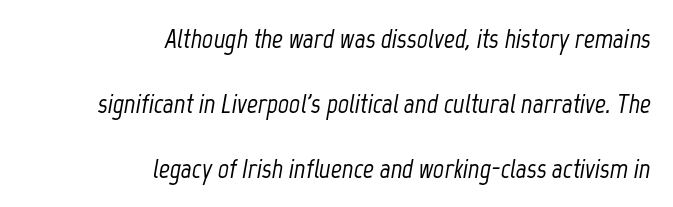
The image shows 27 px text type, italic (leaning right); set right-aligned, loose line spacing (2.4x), normal letter spacing, not underlined.
